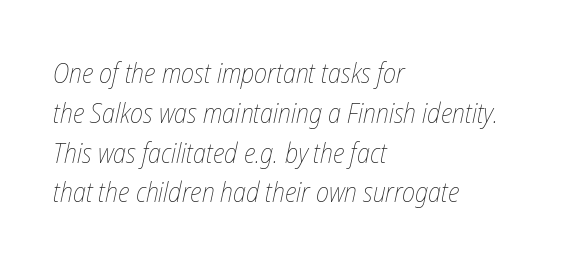
Q: Is the text bold? A: No.
Q: Is the text italic (slanted)? A: Yes, it leans right by about 12 degrees.
Q: Is the text underlined? A: No.
Q: How is the paragraph aligned? A: Left-aligned.
Q: Is the spacing between letters normal or unusually wide? A: Normal.
Q: Is the spacing between lines tight, normal or loose? A: Normal.
Q: Width (condensed, normal, or wide)? A: Condensed.
Q: Stroke contrast? A: Low.
Q: x-height? A: Medium.
Q: Monospaced? A: No.
